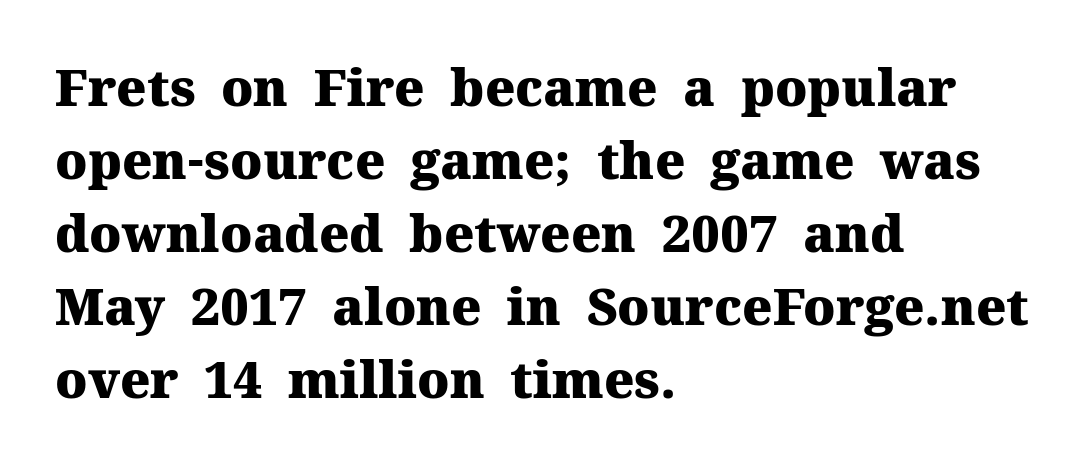
Q: Is the text bold? A: Yes.
Q: Is the text italic (slanted)? A: No, it is upright.
Q: Is the typeface a serif or a sans-serif typeface? A: Serif.
Q: Is the text underlined? A: No.
Q: How is the paragraph aligned? A: Left-aligned.
Q: Is the spacing between letters normal or unusually wide? A: Normal.
Q: Is the spacing between lines tight, normal or loose? A: Normal.
Q: Width (condensed, normal, or wide)? A: Normal.
Q: Stroke contrast? A: Medium.
Q: x-height? A: Medium.
Q: Monospaced? A: No.
